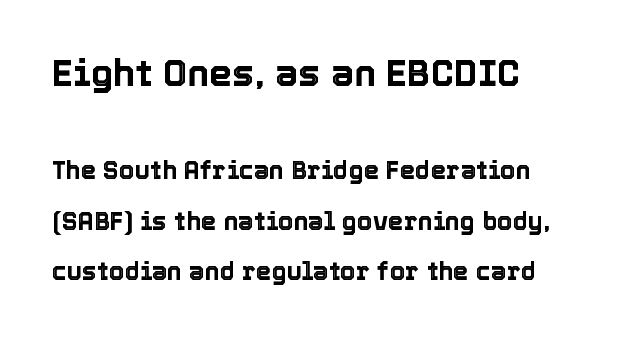
{"italic": "no", "width": "normal", "x_height": "medium", "monospaced": "no", "underline": "no", "line_spacing": "loose", "line_spacing_ratio": 2.02, "letter_spacing": "normal", "letter_spacing_em": 0.0, "larger_block": "first", "size_ratio": 1.48, "glyph_px": 37}
